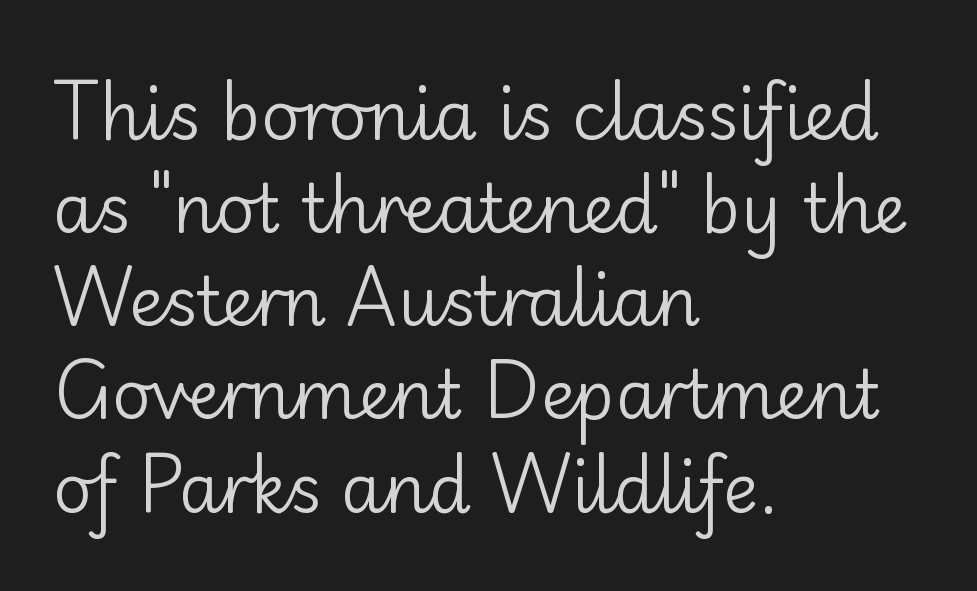
The image shows 67 px regular-weight sans-serif type, upright; set left-aligned, normal line spacing (1.39x), normal letter spacing, not underlined; low stroke contrast and a small x-height.
